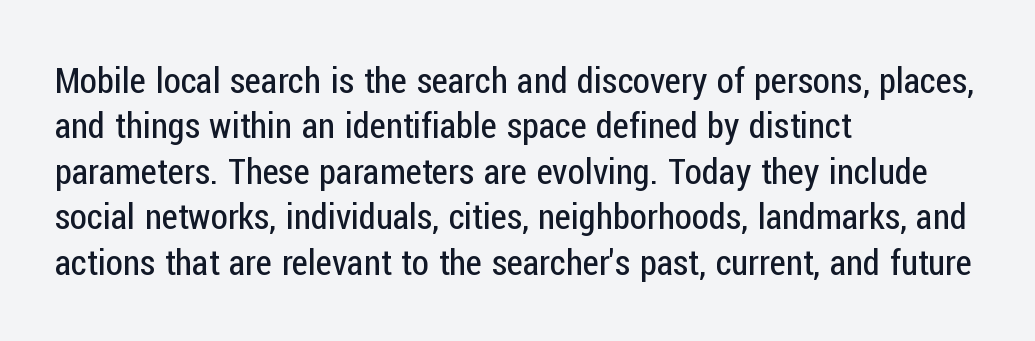
{"serif": "no", "italic": "no", "bold": "no", "weight": "regular", "width": "condensed", "stroke_contrast": "low", "x_height": "medium", "monospaced": "no", "underline": "no", "align": "left", "line_spacing": "normal", "line_spacing_ratio": 1.3, "letter_spacing": "normal", "letter_spacing_em": 0.0, "glyph_px": 35}
